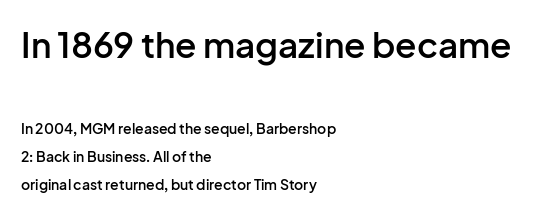
Q: Is the text bold? A: Semi-bold.
Q: Is the text italic (slanted)? A: No, it is upright.
Q: Is the typeface a serif or a sans-serif typeface? A: Sans-serif.
Q: Is the text underlined? A: No.
Q: How is the paragraph aligned? A: Left-aligned.
Q: Is the spacing between letters normal or unusually wide? A: Normal.
Q: Is the spacing between lines tight, normal or loose? A: Loose.
Q: Which block of text is set in a larger size, the first (top) or the second (bottom)? A: The first (top) one.
Q: Width (condensed, normal, or wide)? A: Normal.
Q: Stroke contrast? A: Low.
Q: x-height? A: Medium.
Q: Monospaced? A: No.
